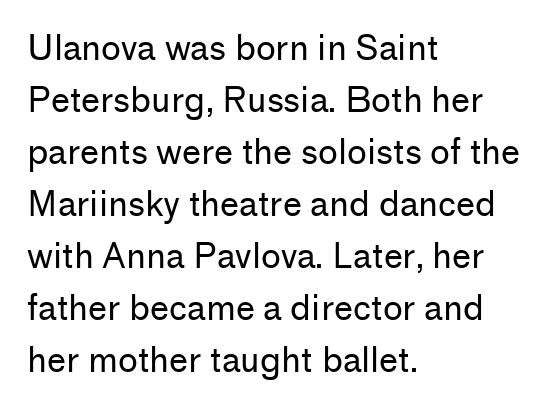
Q: Is the text bold? A: No.
Q: Is the text italic (slanted)? A: No, it is upright.
Q: Is the typeface a serif or a sans-serif typeface? A: Sans-serif.
Q: Is the text underlined? A: No.
Q: How is the paragraph aligned? A: Left-aligned.
Q: Is the spacing between letters normal or unusually wide? A: Normal.
Q: Is the spacing between lines tight, normal or loose? A: Normal.
Q: Width (condensed, normal, or wide)? A: Normal.
Q: Stroke contrast? A: Low.
Q: x-height? A: Medium.
Q: Monospaced? A: No.
